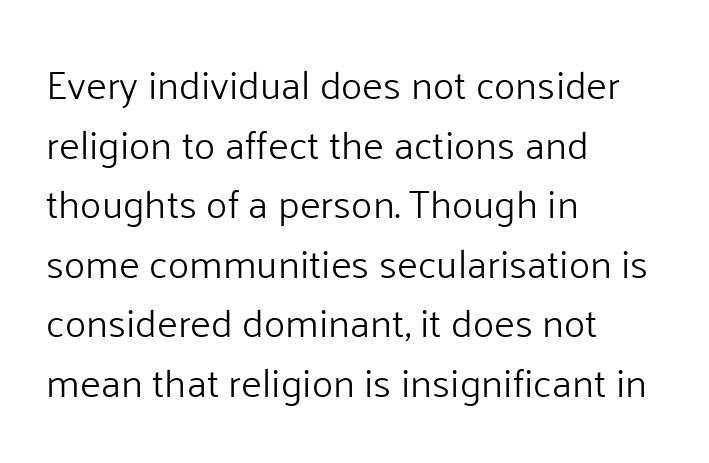
Character widths vary here, with narrow letters taking less room than wide ones. The weight tops out at a normal text grade. The type sits square on the baseline with zero lean. Each word holds together tightly as a unit, with standard inter-letter gaps.
